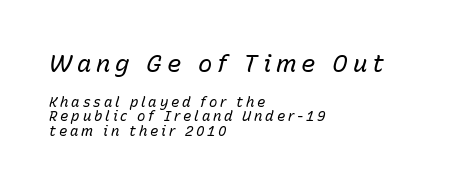
Q: Is the text bold? A: No.
Q: Is the text italic (slanted)? A: Yes, it leans right by about 15 degrees.
Q: Is the text underlined? A: No.
Q: How is the paragraph aligned? A: Left-aligned.
Q: Is the spacing between letters normal or unusually wide? A: Unusually wide.
Q: Is the spacing between lines tight, normal or loose? A: Tight.
Q: Which block of text is set in a larger size, the first (top) or the second (bottom)? A: The first (top) one.
